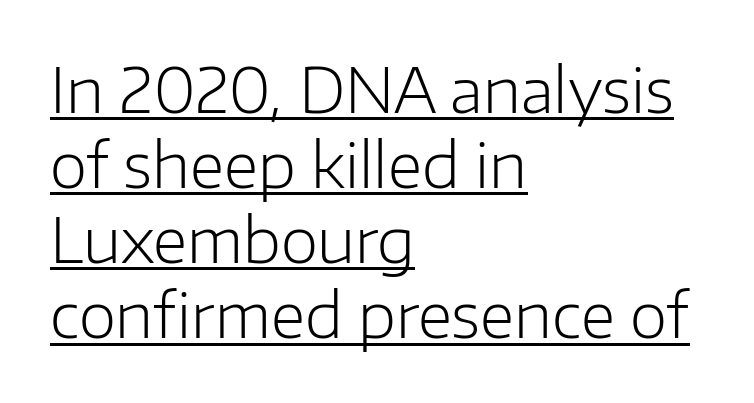
Q: Is the text bold? A: No.
Q: Is the text italic (slanted)? A: No, it is upright.
Q: Is the typeface a serif or a sans-serif typeface? A: Sans-serif.
Q: Is the text underlined? A: Yes.
Q: How is the paragraph aligned? A: Left-aligned.
Q: Is the spacing between letters normal or unusually wide? A: Normal.
Q: Width (condensed, normal, or wide)? A: Normal.
Q: Stroke contrast? A: Low.
Q: x-height? A: Medium.
Q: Monospaced? A: No.
